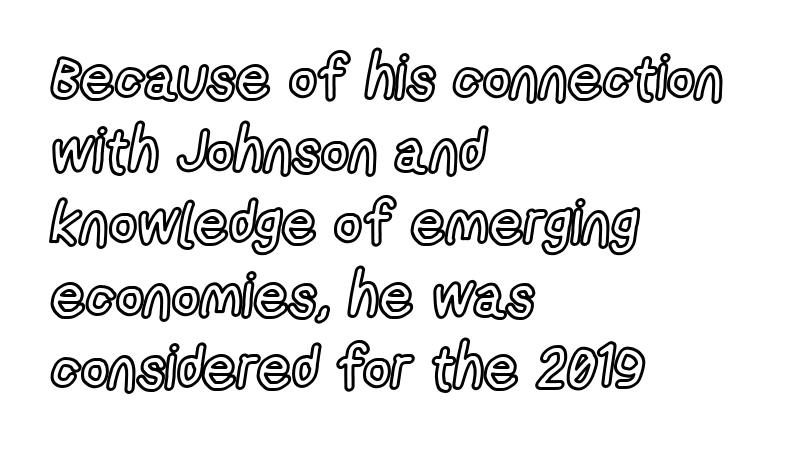
{"width": "condensed", "x_height": "medium", "monospaced": "no", "underline": "no", "align": "left", "line_spacing_ratio": 1.21, "letter_spacing": "normal", "letter_spacing_em": 0.0, "glyph_px": 60}
